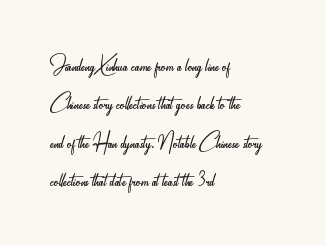
The image shows 28 px light, condensed sans-serif type; set left-aligned, normal line spacing (1.37x), normal letter spacing, not underlined; low stroke contrast and a small x-height.
